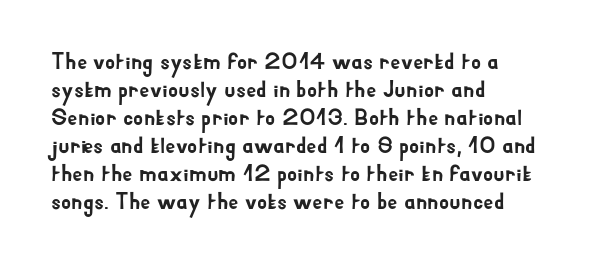
Q: Is the text italic (slanted)? A: No, it is upright.
Q: Is the text underlined? A: No.
Q: How is the paragraph aligned? A: Left-aligned.
Q: Is the spacing between letters normal or unusually wide? A: Normal.
